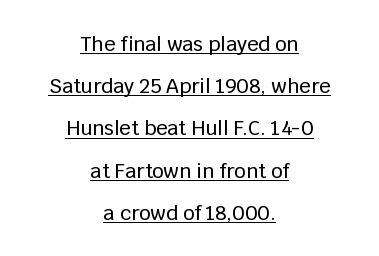
Look at the tracking — it's just the regular setting, nothing added. Quick note: interline space is abundant. The passage shown is underscored from start to finish. The typography opts for an upright posture over an oblique one. If you folded the block vertically in half, each line would mirror itself in length.
